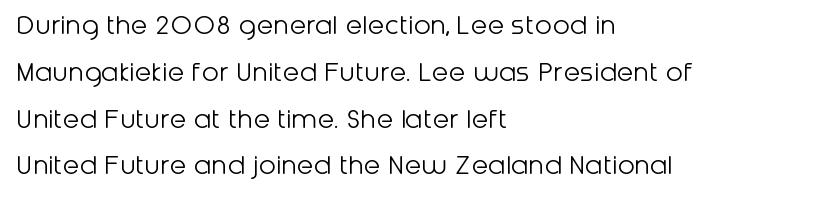
Unlike italic type, these characters show no tilt at all. Evenly set lines give the paragraph a standard silhouette. The space beneath each line is pristine and unruled. Here the designer chose a conventional face with non-uniform glyph widths. On a weight scale, this lands at 450 or below. Standard letterfit; no display-style spreading of the glyphs.
